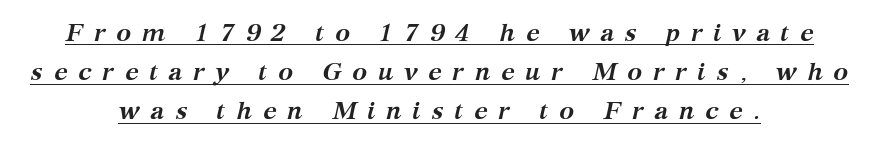
The image shows 25 px bold type, italic (leaning right); set centered, normal line spacing (1.57x), unusually wide letter spacing (+0.42 em), underlined.
